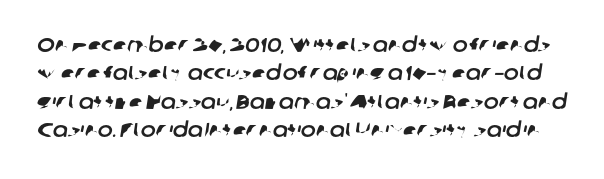
{"underline": "no", "line_spacing": "normal", "line_spacing_ratio": 1.42, "letter_spacing": "normal", "letter_spacing_em": 0.0, "glyph_px": 20}
